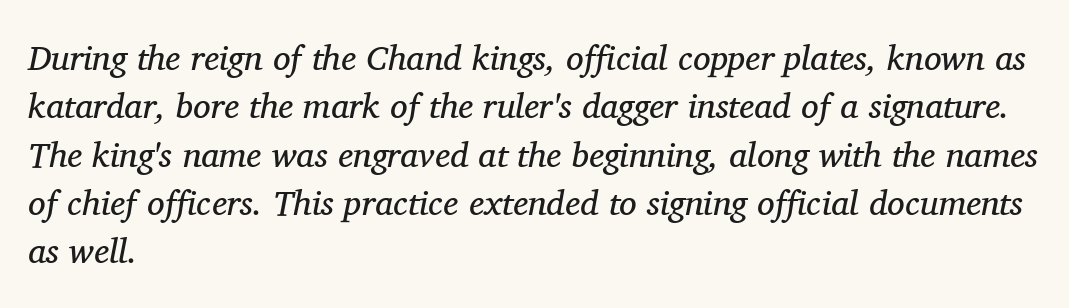
The image shows 35 px regular-weight serif type, italic (leaning right); set left-aligned, normal line spacing (1.38x), normal letter spacing, not underlined; medium stroke contrast and a medium x-height.
